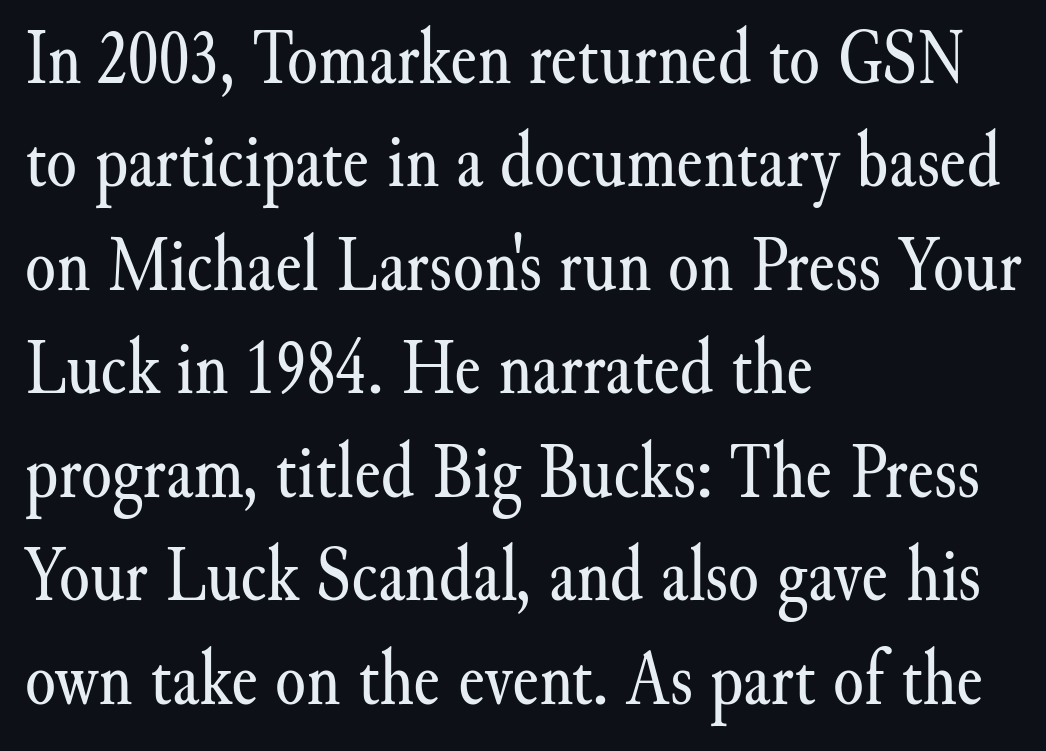
{"serif": "yes", "italic": "no", "bold": "no", "weight": "regular", "width": "normal", "stroke_contrast": "medium", "x_height": "small", "monospaced": "no", "underline": "no", "align": "left", "line_spacing": "normal", "line_spacing_ratio": 1.31, "letter_spacing": "normal", "letter_spacing_em": 0.0, "glyph_px": 79}
